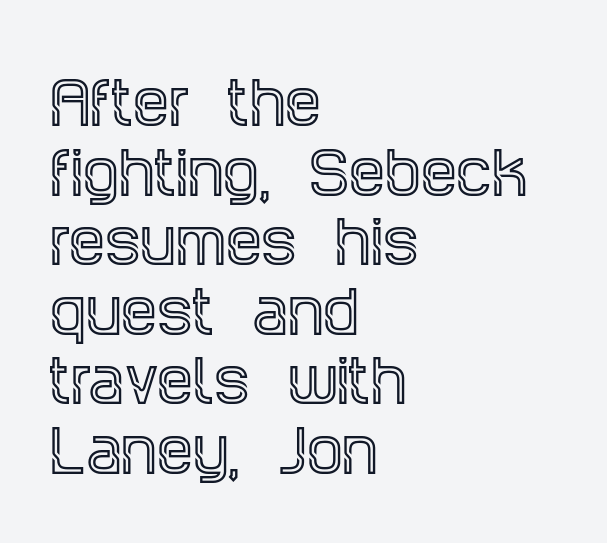
The image shows 57 px condensed serif type, upright; set left-aligned, line spacing 1.22x, normal letter spacing, not underlined; a large x-height.
